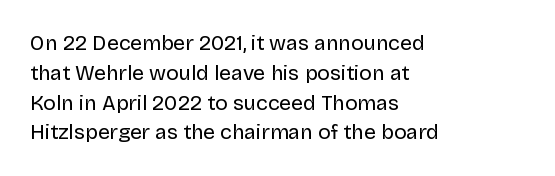
Quick note: interline space is typical. Nothing unusual about the tracking: characters are spaced as the font intends. Unmarked baselines from the first word to the last. No italicization has been applied; the sample stays upright.
